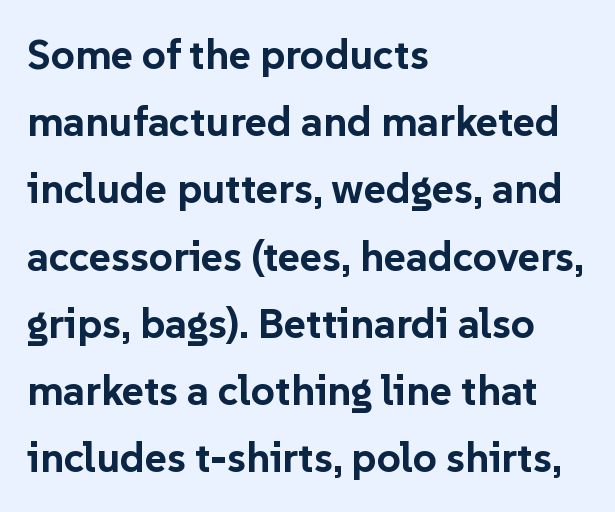
The zone under the glyphs is completely vacant. The horizontal fit of the characters is conventional and even. Line beginnings align vertically; line endings do not. These lines are rendered in a variable-pitch font. Serif or sans? Sans — the stroke terminals are bare.
